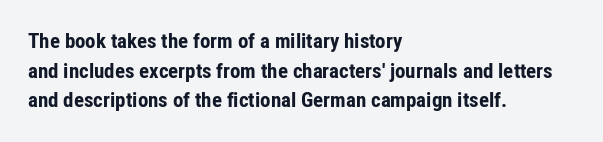
The image shows 21 px bold type, upright; set left-aligned, normal line spacing (1.41x), normal letter spacing, not underlined.
